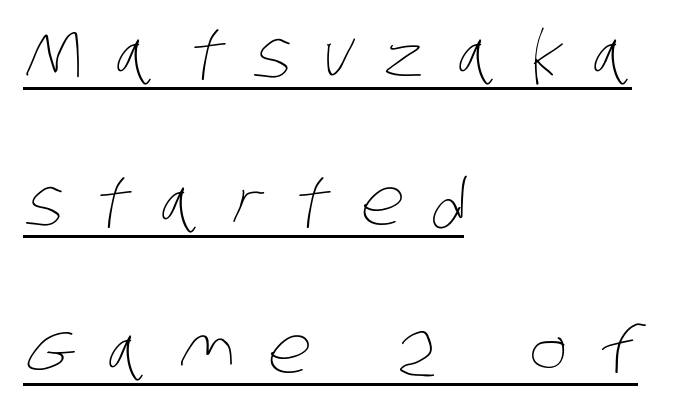
The image shows 64 px thin, condensed type; set left-aligned, loose line spacing (2.31x), unusually wide letter spacing (+0.48 em), underlined; low stroke contrast and a large x-height.
